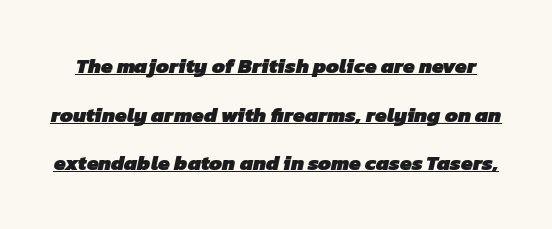
Q: Is the text bold? A: Yes.
Q: Is the text underlined? A: Yes.
Q: Is the spacing between letters normal or unusually wide? A: Normal.
Q: Is the spacing between lines tight, normal or loose? A: Loose.
